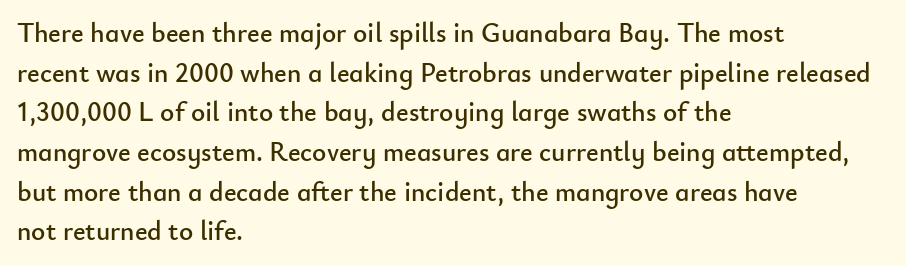
The image shows 27 px text type, upright; set left-aligned, normal line spacing (1.47x), normal letter spacing, not underlined.
